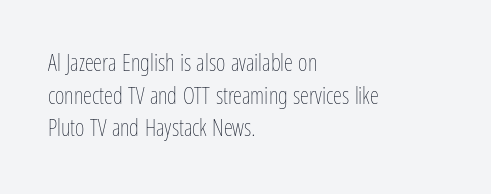
Q: Is the text bold? A: No.
Q: Is the text italic (slanted)? A: No, it is upright.
Q: Is the text underlined? A: No.
Q: How is the paragraph aligned? A: Left-aligned.
Q: Is the spacing between letters normal or unusually wide? A: Normal.
Q: Is the spacing between lines tight, normal or loose? A: Normal.
